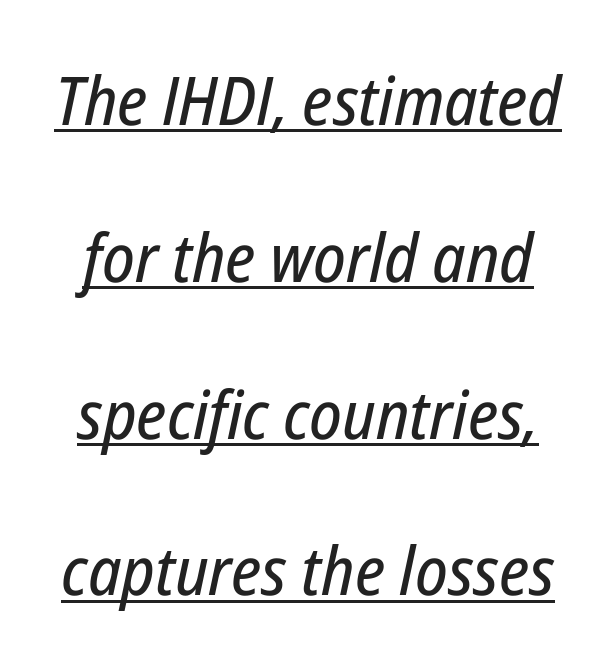
The image shows 67 px condensed type, italic (leaning right); set loose line spacing (2.34x), normal letter spacing, underlined; low stroke contrast and a medium x-height.
